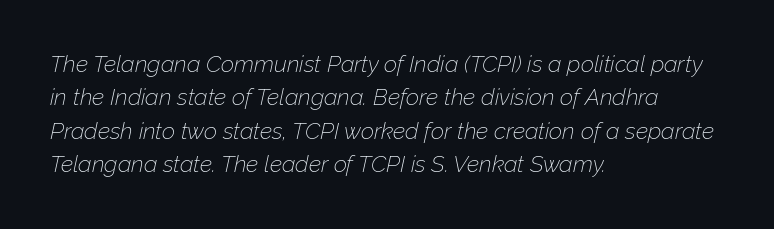
Q: Is the text bold? A: No.
Q: Is the text italic (slanted)? A: Yes, it leans right by about 12 degrees.
Q: Is the text underlined? A: No.
Q: How is the paragraph aligned? A: Left-aligned.
Q: Is the spacing between letters normal or unusually wide? A: Normal.
Q: Is the spacing between lines tight, normal or loose? A: Normal.
